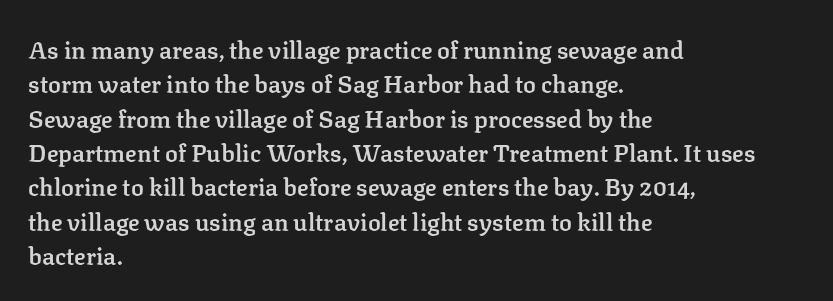
The image shows 24 px text type, upright; set left-aligned, normal line spacing (1.43x), normal letter spacing, not underlined.
